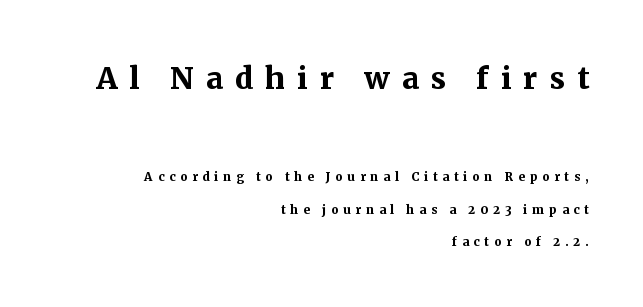
The characters display serif detailing at their extremities. The glyphs are unaccompanied by any horizontal stroke below them. The face used here is rendered with a markedly widened letterfit. The characters look thick and weighty, a clear bold.
